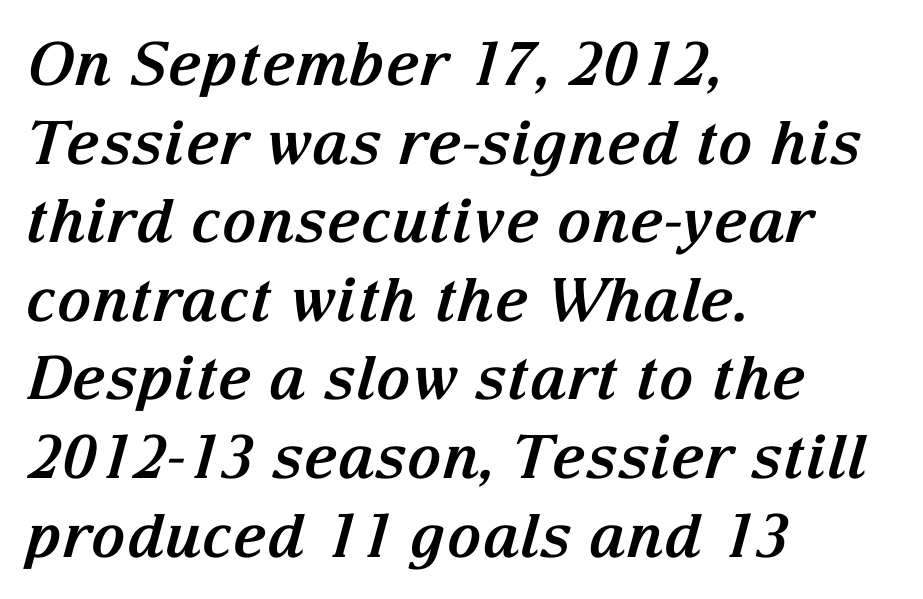
This sample uses a serif face. Here the designer chose a conventional face with non-uniform glyph widths. Each new line begins a customary step beneath the previous one. Compared with a centered layout, this one pins lines to the left instead. The sample has been set heavy, in full bold. Between one letter and the next there's only the usual sliver of space.
